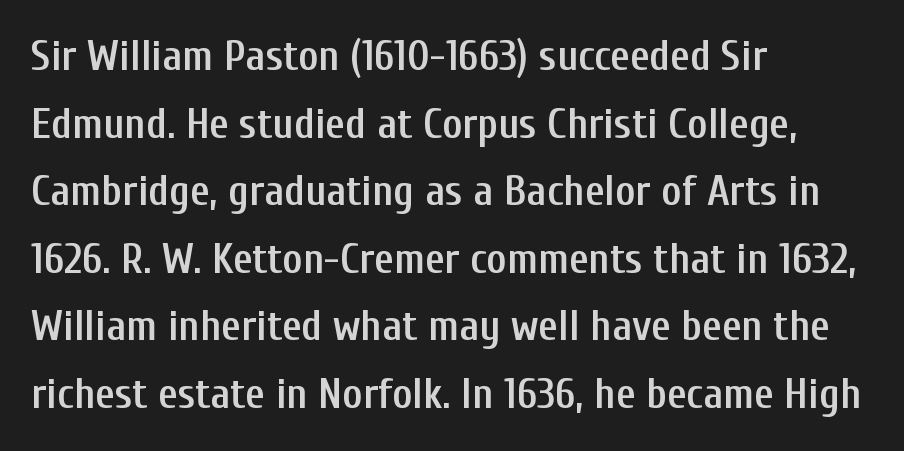
The image shows 43 px semibold, condensed sans-serif type, upright; set left-aligned, normal line spacing (1.57x), normal letter spacing, not underlined; low stroke contrast and a medium x-height.
